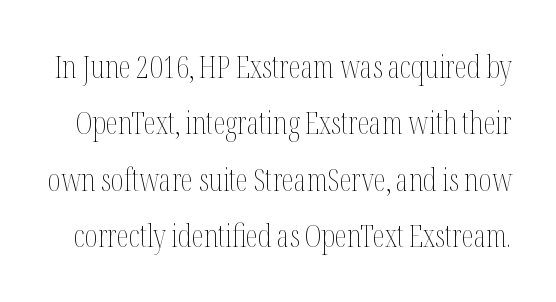
Q: Is the text bold? A: No.
Q: Is the text italic (slanted)? A: No, it is upright.
Q: Is the text underlined? A: No.
Q: Is the spacing between letters normal or unusually wide? A: Normal.
Q: Width (condensed, normal, or wide)? A: Condensed.
Q: Stroke contrast? A: Medium.
Q: x-height? A: Medium.
Q: Monospaced? A: No.
